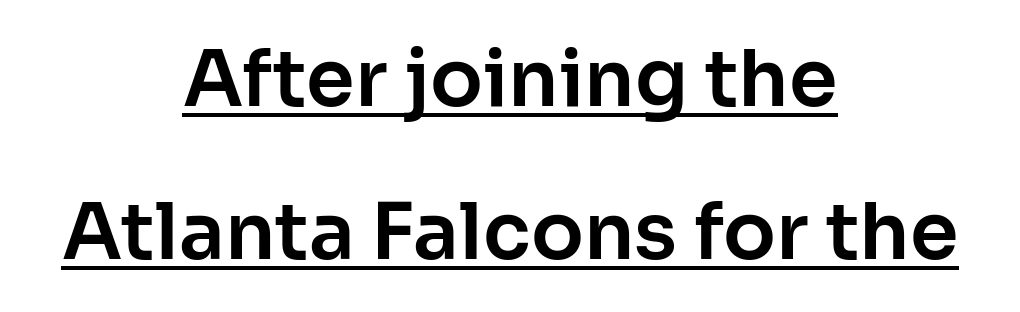
Q: Is the text italic (slanted)? A: No, it is upright.
Q: Is the typeface a serif or a sans-serif typeface? A: Sans-serif.
Q: Is the text underlined? A: Yes.
Q: How is the paragraph aligned? A: Centered.
Q: Is the spacing between letters normal or unusually wide? A: Normal.
Q: Is the spacing between lines tight, normal or loose? A: Loose.
Q: Width (condensed, normal, or wide)? A: Normal.
Q: Stroke contrast? A: Low.
Q: x-height? A: Medium.
Q: Monospaced? A: No.
